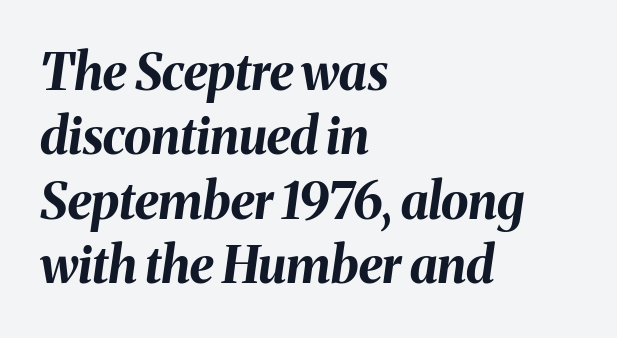
Q: Is the text bold? A: Yes.
Q: Is the text italic (slanted)? A: Yes, it leans right by about 8 degrees.
Q: Is the text underlined? A: No.
Q: How is the paragraph aligned? A: Left-aligned.
Q: Is the spacing between letters normal or unusually wide? A: Normal.
Q: Is the spacing between lines tight, normal or loose? A: Normal.
Q: Width (condensed, normal, or wide)? A: Normal.
Q: Stroke contrast? A: Medium.
Q: x-height? A: Medium.
Q: Monospaced? A: No.
